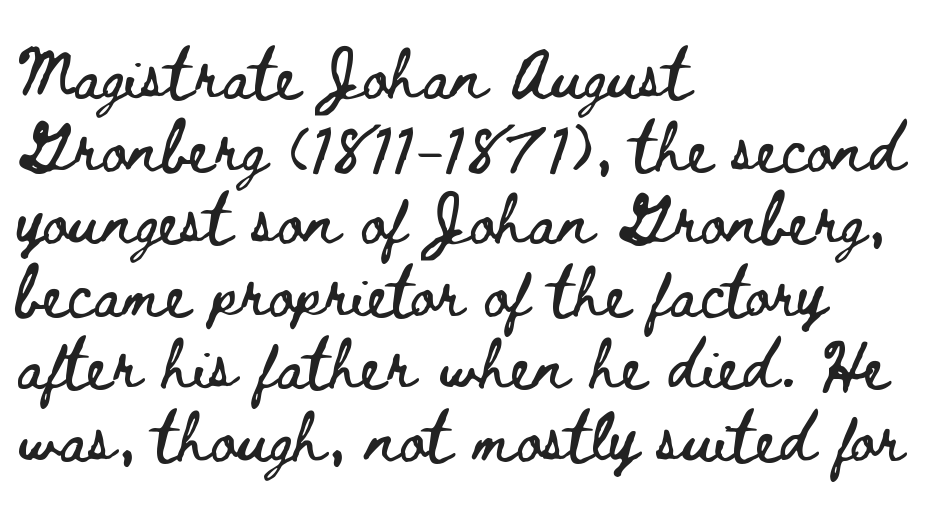
Visually the block forms a straight wall on the left and a jagged coastline on the right. Each new line begins a customary step beneath the previous one. Is the letter spacing exaggerated? No — it looks like the ordinary default. The face used here is proportionally spaced, like ordinary book or web type. Each row of text sits above clean, open space.
